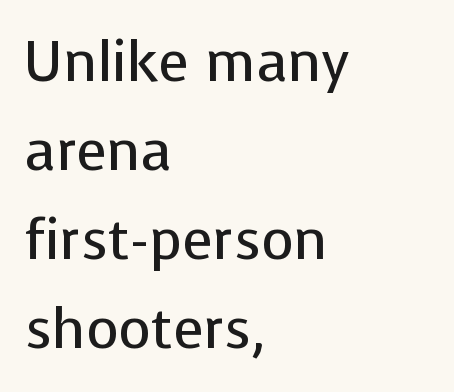
The image shows 56 px regular-weight sans-serif type, upright; set left-aligned, normal line spacing (1.59x), normal letter spacing, not underlined; low stroke contrast and a medium x-height.
